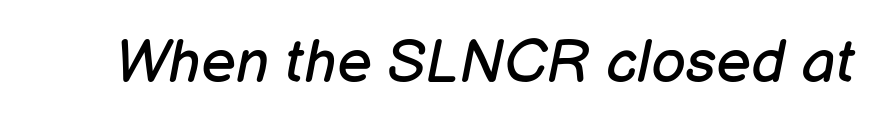
The foot of each line stays bare and open. The strokes carry an ordinary text weight at most. Inter-character spacing is left at the font's built-in metrics. Compared with ordinary roman type, these characters are visibly tilted. Do the characters align in a grid? No, the font is proportional.
